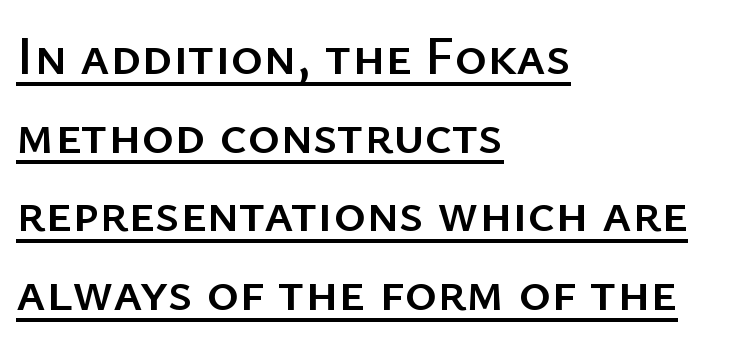
{"serif": "no", "italic": "no", "width": "normal", "stroke_contrast": "low", "x_height": "medium", "monospaced": "no", "underline": "yes", "align": "left", "line_spacing": "normal", "line_spacing_ratio": 1.43, "letter_spacing": "normal", "letter_spacing_em": 0.0, "glyph_px": 55}
